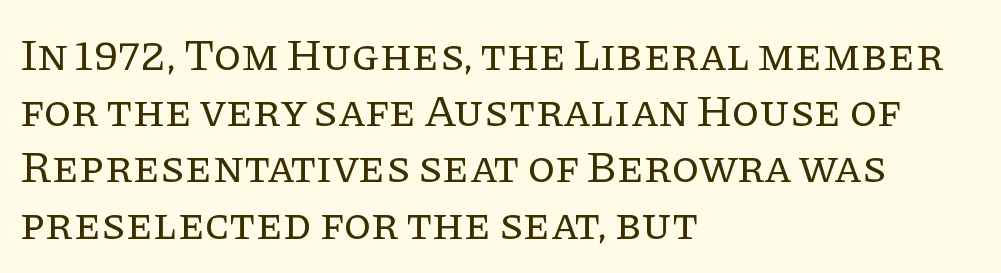
{"serif": "yes", "italic": "no", "bold": "no", "weight": "regular", "width": "normal", "stroke_contrast": "low", "x_height": "large", "monospaced": "no", "underline": "no", "align": "left", "line_spacing": "normal", "line_spacing_ratio": 1.25, "letter_spacing": "normal", "letter_spacing_em": 0.0, "glyph_px": 45}
